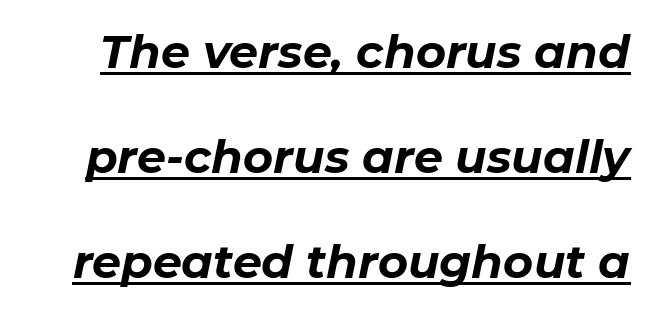
The image shows 46 px bold type, italic (leaning right); set loose line spacing (2.28x), normal letter spacing, underlined; low stroke contrast and a medium x-height.
